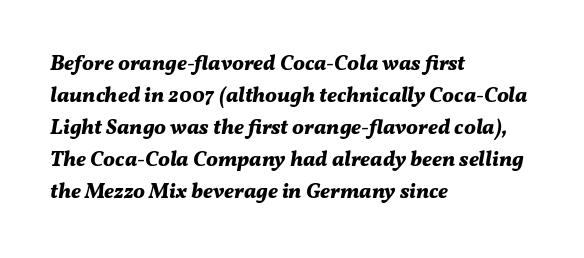
Q: Is the text bold? A: Yes.
Q: Is the text italic (slanted)? A: Yes, it leans right by about 11 degrees.
Q: Is the text underlined? A: No.
Q: How is the paragraph aligned? A: Left-aligned.
Q: Is the spacing between letters normal or unusually wide? A: Normal.
Q: Is the spacing between lines tight, normal or loose? A: Normal.
